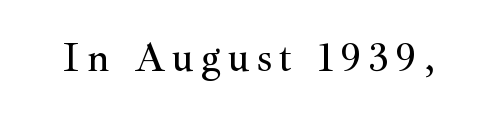
{"serif": "yes", "italic": "no", "width": "normal", "stroke_contrast": "medium", "x_height": "small", "monospaced": "no", "underline": "no", "glyph_px": 40}
